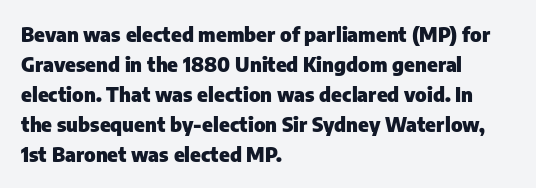
{"italic": "no", "bold": "yes", "underline": "no", "align": "left", "line_spacing": "normal", "line_spacing_ratio": 1.5, "letter_spacing": "normal", "letter_spacing_em": 0.0, "glyph_px": 20}
